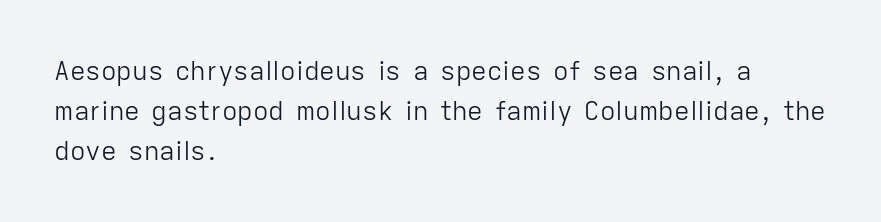
{"italic": "no", "bold": "no", "underline": "no", "align": "left", "line_spacing": "normal", "line_spacing_ratio": 1.53, "letter_spacing": "normal", "letter_spacing_em": 0.0, "glyph_px": 26}
